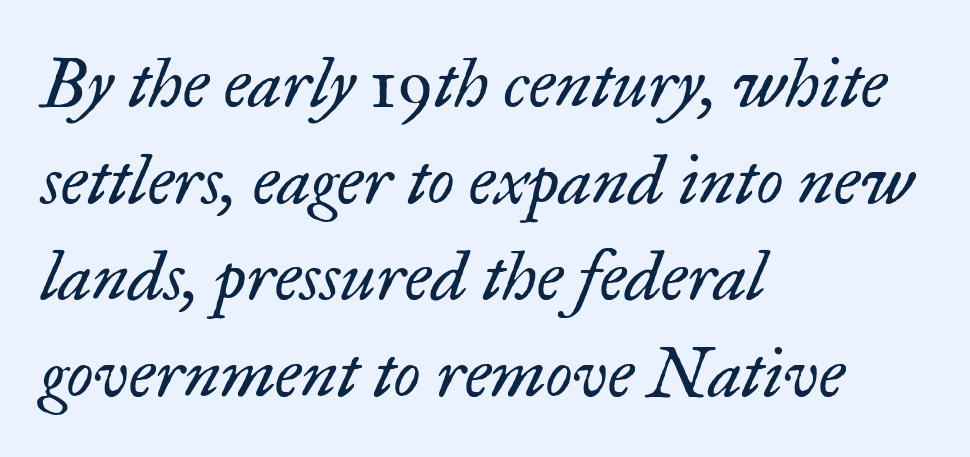
Q: Is the text bold? A: No.
Q: Is the text italic (slanted)? A: Yes, it leans right by about 17 degrees.
Q: Is the typeface a serif or a sans-serif typeface? A: Serif.
Q: Is the text underlined? A: No.
Q: How is the paragraph aligned? A: Left-aligned.
Q: Is the spacing between letters normal or unusually wide? A: Normal.
Q: Is the spacing between lines tight, normal or loose? A: Normal.
Q: Width (condensed, normal, or wide)? A: Normal.
Q: Stroke contrast? A: Low.
Q: x-height? A: Small.
Q: Monospaced? A: No.
